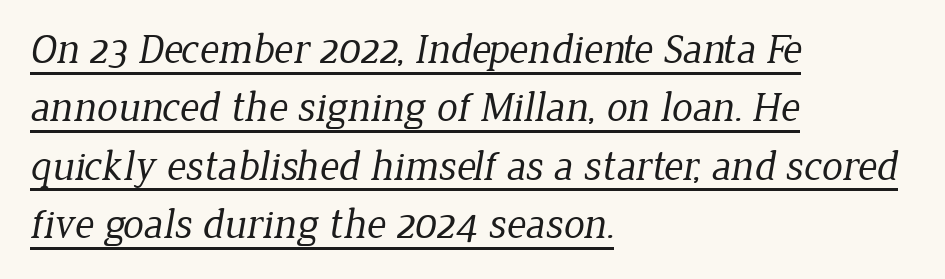
Q: Is the text bold? A: No.
Q: Is the typeface a serif or a sans-serif typeface? A: Serif.
Q: Is the text underlined? A: Yes.
Q: How is the paragraph aligned? A: Left-aligned.
Q: Is the spacing between letters normal or unusually wide? A: Normal.
Q: Is the spacing between lines tight, normal or loose? A: Normal.
Q: Width (condensed, normal, or wide)? A: Normal.
Q: Stroke contrast? A: Low.
Q: x-height? A: Medium.
Q: Monospaced? A: No.
